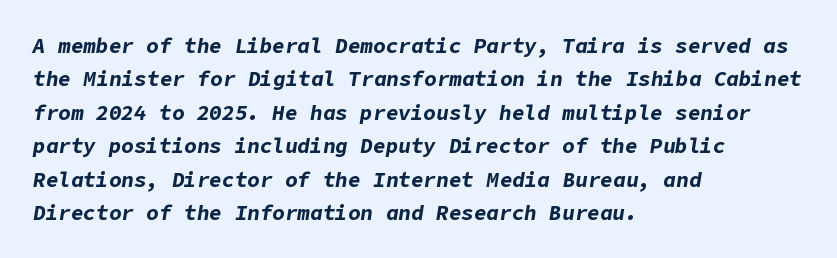
Teacher's note: observe the even left margin — that is flush-left alignment. Slanted lettering throughout. Emphasis by weight is at full strength: bold. Any mark beneath the type? The region is blank. Nothing unusual about the tracking: characters are spaced as the font intends. The block of text has a typical density, with ordinary space between rows.
